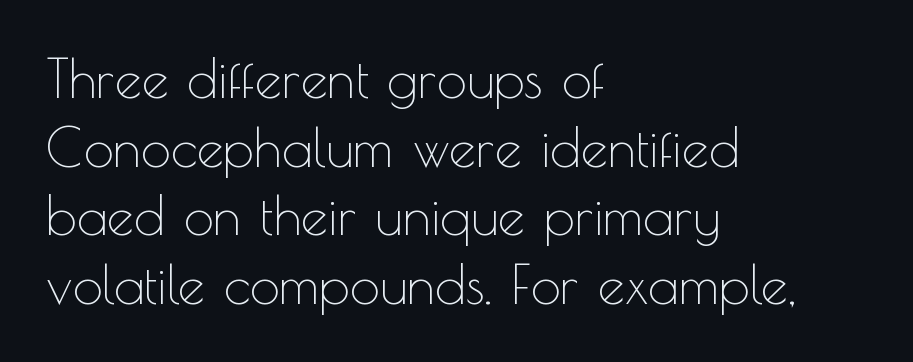
Note the varied advance widths — an 'i' is clearly narrower than an 'm'. The face looks like a standard text weight, possibly lighter. Nope, not italic — everything's standing straight. In terms of letterspacing, this is plain default setting. Check where the strokes stop: nothing finishes them off — pure sans.
